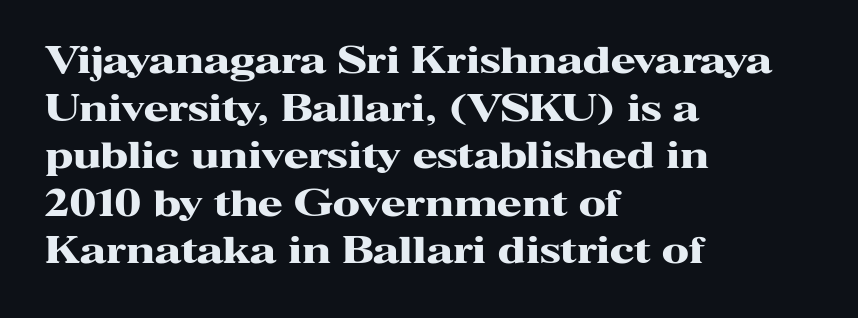
Plenty of ink on the page — the face is bold. If you drew a line through each stem, it would be perfectly vertical. Any mark beneath the type? The region is blank. This rendering leaves character spacing at its baseline value. The rows are spaced the way most documents space them. A typesetter would call this proportional, since set widths differ per character.
